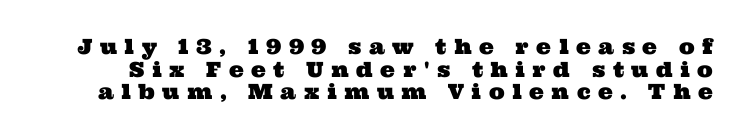
{"underline": "no", "line_spacing": "tight", "line_spacing_ratio": 1.08, "letter_spacing": "wide", "letter_spacing_em": 0.36, "glyph_px": 21}
